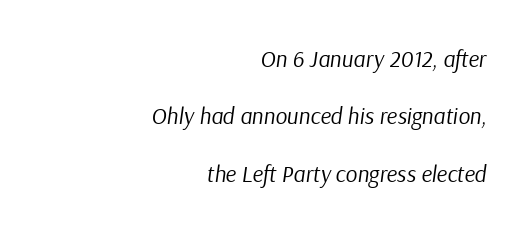
The glyphs look as if they've been sheared to an angle. Horizontally, the lines are justified to the trailing edge only. Widely set lines give the paragraph a tall, airy silhouette. This rendering leaves character spacing at its baseline value. This reads as an unemphasized weight, regular at the heaviest. Bare-footed words on every line.
